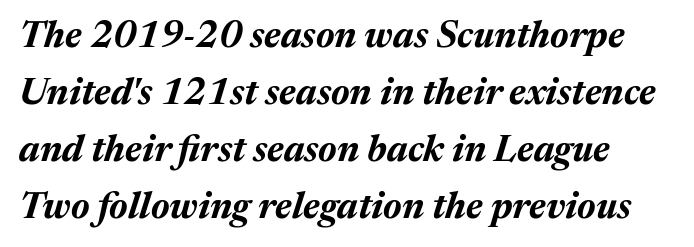
{"italic": "yes", "lean": "right", "slant_degrees": 17, "bold": "yes", "weight": "bold", "width": "normal", "stroke_contrast": "medium", "x_height": "medium", "monospaced": "no", "underline": "no", "line_spacing": "normal", "line_spacing_ratio": 1.54, "letter_spacing": "normal", "letter_spacing_em": 0.0, "glyph_px": 37}
